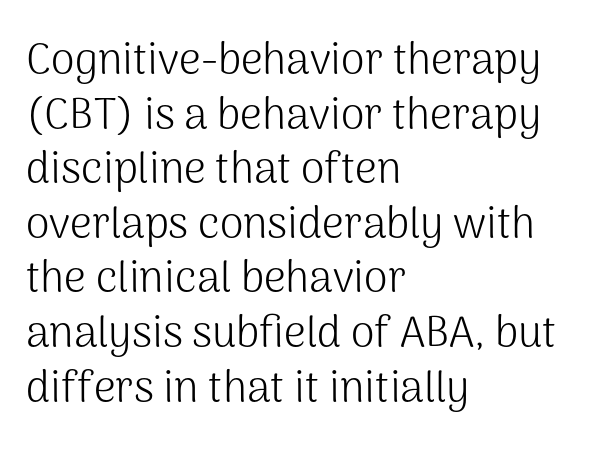
Q: Is the text bold? A: No.
Q: Is the text italic (slanted)? A: No, it is upright.
Q: Is the typeface a serif or a sans-serif typeface? A: Sans-serif.
Q: Is the text underlined? A: No.
Q: How is the paragraph aligned? A: Left-aligned.
Q: Is the spacing between letters normal or unusually wide? A: Normal.
Q: Is the spacing between lines tight, normal or loose? A: Normal.
Q: Width (condensed, normal, or wide)? A: Normal.
Q: Stroke contrast? A: Medium.
Q: x-height? A: Medium.
Q: Monospaced? A: No.
